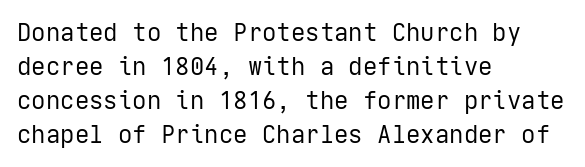
The image shows 24 px text type, upright; set left-aligned, normal line spacing (1.41x), normal letter spacing, not underlined.
